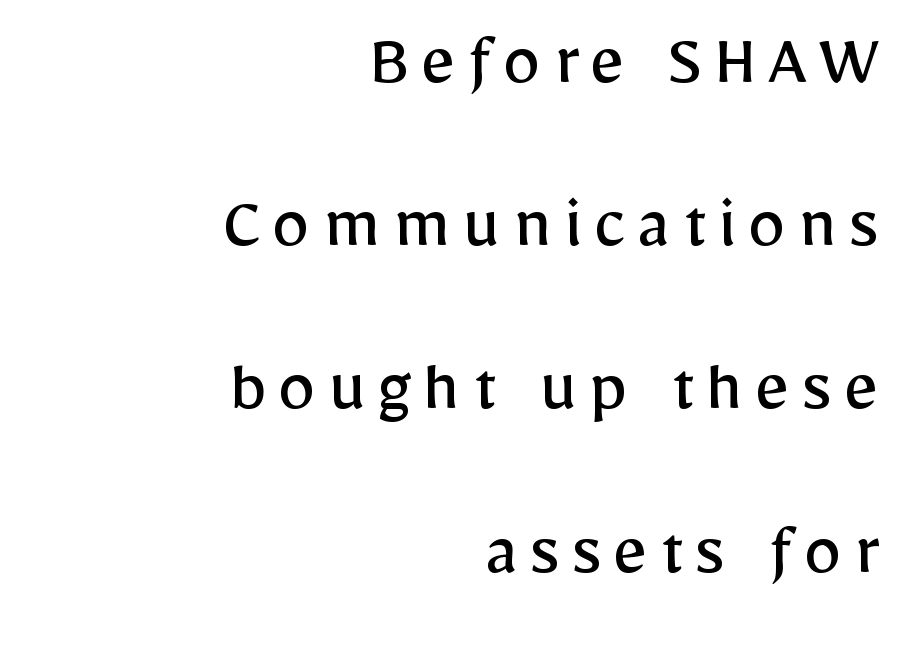
The image shows 77 px regular-weight sans-serif type, upright; set right-aligned, loose line spacing (2.12x), not underlined; low stroke contrast and a medium x-height.
